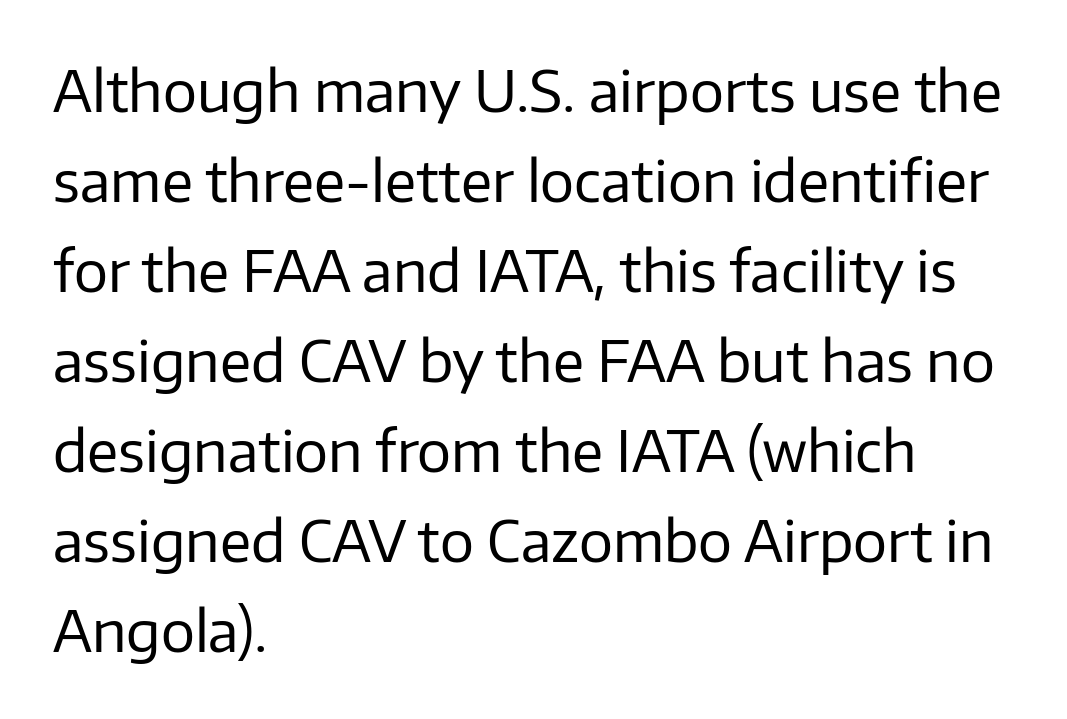
{"serif": "no", "italic": "no", "bold": "no", "weight": "regular", "width": "normal", "stroke_contrast": "low", "x_height": "medium", "monospaced": "no", "underline": "no", "align": "left", "line_spacing": "normal", "line_spacing_ratio": 1.58, "letter_spacing": "normal", "letter_spacing_em": 0.0, "glyph_px": 57}
